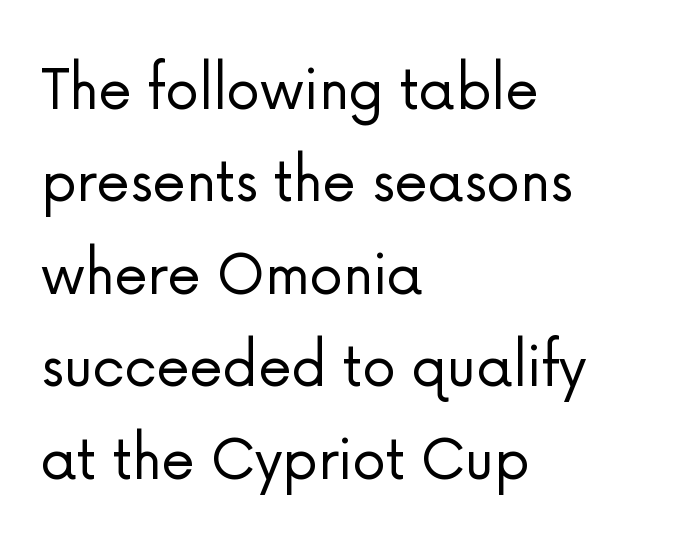
Inter-character spacing is left at the font's built-in metrics. Notice how descenders clear the ascenders below comfortably — that's standard leading. The font family rendered here belongs to the sans-serif group. Unlike italic type, these characters show no tilt at all.
